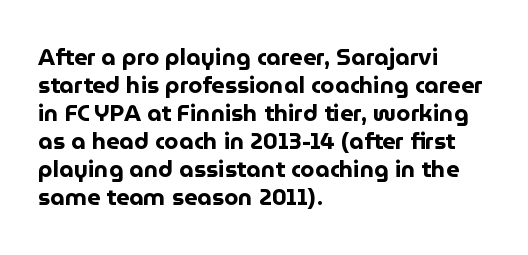
Q: Is the text bold? A: Yes.
Q: Is the text italic (slanted)? A: No, it is upright.
Q: Is the text underlined? A: No.
Q: How is the paragraph aligned? A: Left-aligned.
Q: Is the spacing between letters normal or unusually wide? A: Normal.
